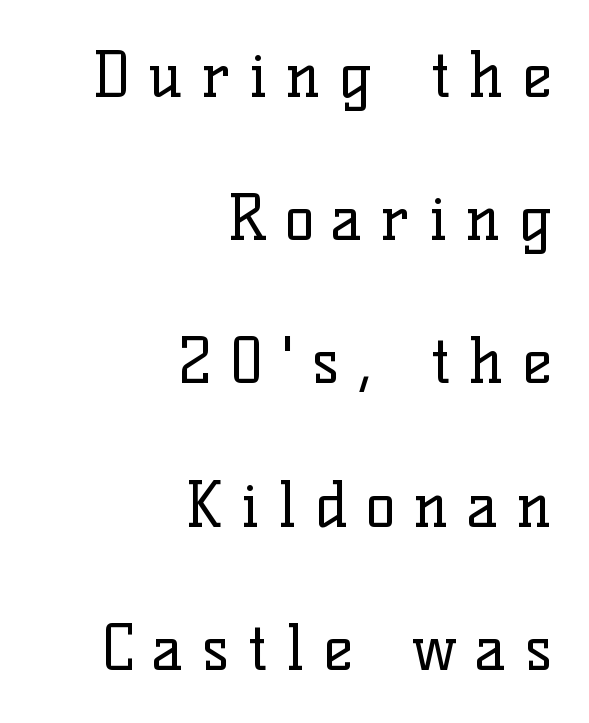
Q: Is the text bold? A: No.
Q: Is the text italic (slanted)? A: No, it is upright.
Q: Is the typeface a serif or a sans-serif typeface? A: Serif.
Q: Is the text underlined? A: No.
Q: How is the paragraph aligned? A: Right-aligned.
Q: Is the spacing between letters normal or unusually wide? A: Unusually wide.
Q: Is the spacing between lines tight, normal or loose? A: Loose.
Q: Width (condensed, normal, or wide)? A: Normal.
Q: Stroke contrast? A: Low.
Q: x-height? A: Medium.
Q: Monospaced? A: No.
